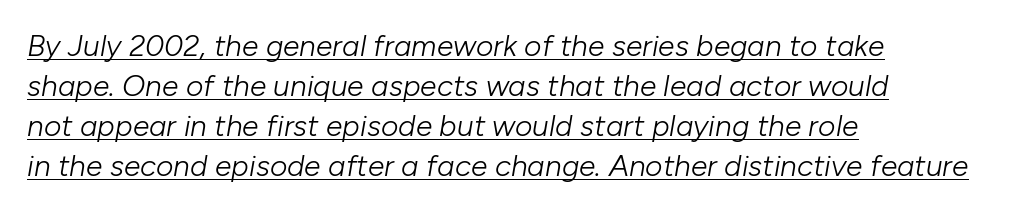
{"italic": "yes", "lean": "right", "slant_degrees": 10, "bold": "no", "weight": "light", "width": "normal", "stroke_contrast": "low", "x_height": "medium", "monospaced": "no", "underline": "yes", "align": "left", "line_spacing": "normal", "line_spacing_ratio": 1.33, "letter_spacing": "normal", "letter_spacing_em": 0.0, "glyph_px": 30}
